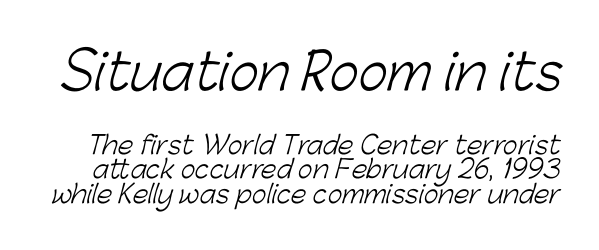
{"serif": "no", "bold": "no", "weight": "light", "width": "normal", "stroke_contrast": "low", "x_height": "medium", "monospaced": "no", "underline": "no", "line_spacing": "tight", "line_spacing_ratio": 0.98, "letter_spacing": "normal", "letter_spacing_em": 0.0, "larger_block": "first", "size_ratio": 2.0, "glyph_px": 50}
